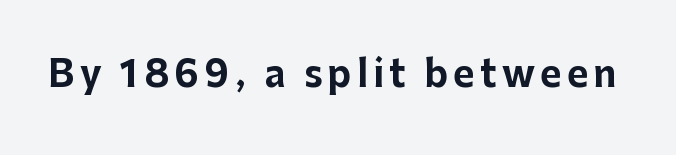
The image shows 36 px bold sans-serif type, upright; set not underlined; low stroke contrast and a medium x-height.
